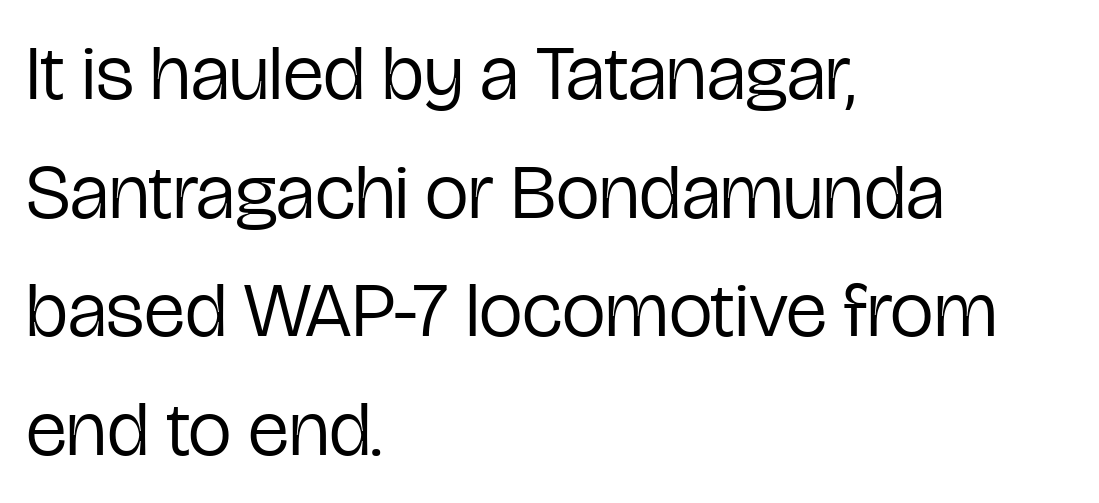
Q: Is the text bold? A: No.
Q: Is the text italic (slanted)? A: No, it is upright.
Q: Is the typeface a serif or a sans-serif typeface? A: Sans-serif.
Q: Is the text underlined? A: No.
Q: How is the paragraph aligned? A: Left-aligned.
Q: Is the spacing between letters normal or unusually wide? A: Normal.
Q: Is the spacing between lines tight, normal or loose? A: Normal.
Q: Width (condensed, normal, or wide)? A: Condensed.
Q: Stroke contrast? A: Low.
Q: x-height? A: Medium.
Q: Monospaced? A: No.
